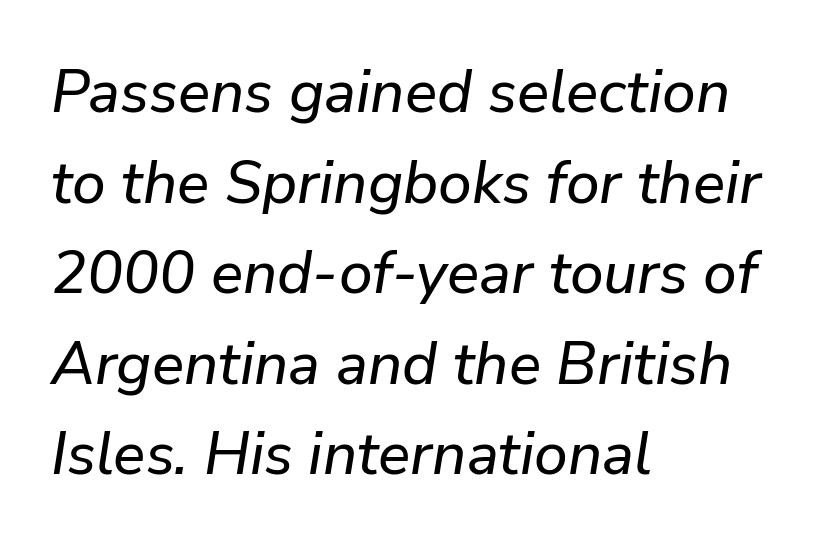
The image shows 60 px text type, italic (leaning right); set left-aligned, normal line spacing (1.51x), normal letter spacing, not underlined; low stroke contrast and a medium x-height.
